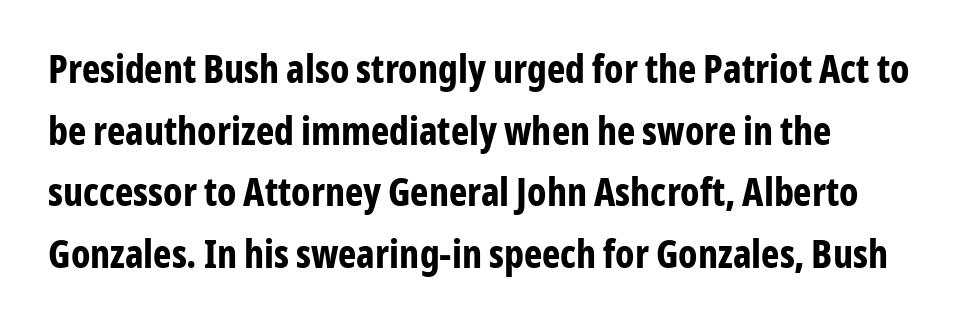
Quick note: not italic, upright. These lines are composed in type without serifs. Does extra space separate the letters? No, they use regular spacing. These lines carry a lot of weight — the face is fully bold.
